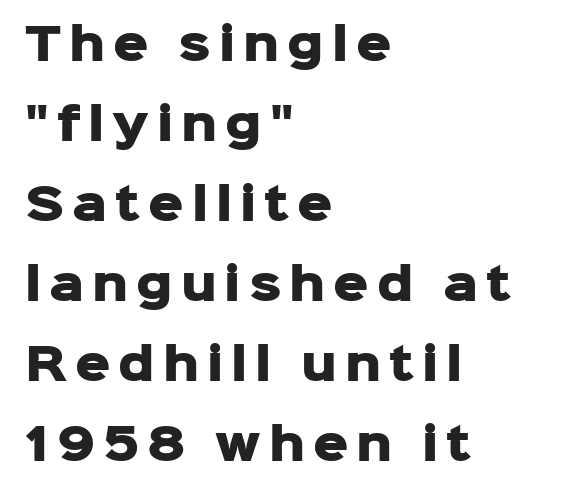
This rendering features lettering with no underline. On the weight axis this lands at bold, roughly 700. Serif or sans? Sans — the stroke terminals are bare. This sample has the flowing, uneven cadence of proportional lettering. Is the block centered? No — it sits flush against the left margin.
